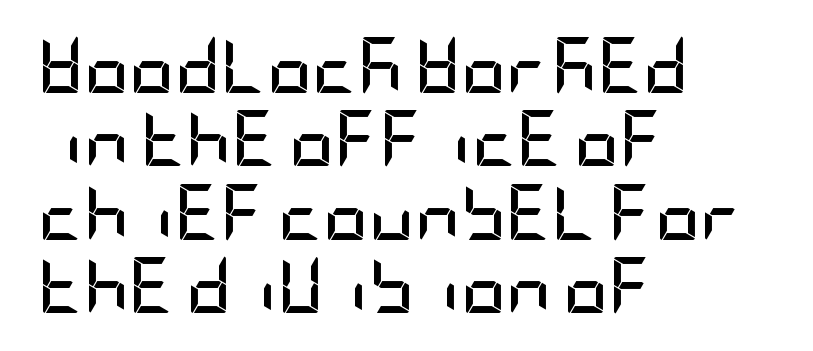
There is no visible air inserted between adjacent glyphs. As a designer I'd log this as weight 700, bold. The block of text has a typical density, with ordinary space between rows. Does the lettering tilt? It doesn't — this is upright.
